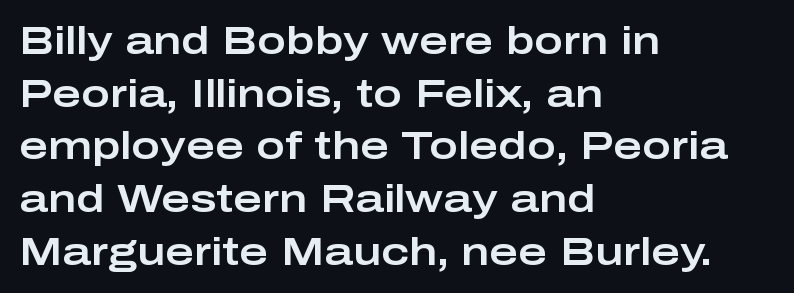
Q: Is the text italic (slanted)? A: No, it is upright.
Q: Is the typeface a serif or a sans-serif typeface? A: Sans-serif.
Q: Is the text underlined? A: No.
Q: How is the paragraph aligned? A: Left-aligned.
Q: Is the spacing between letters normal or unusually wide? A: Normal.
Q: Is the spacing between lines tight, normal or loose? A: Normal.
Q: Width (condensed, normal, or wide)? A: Wide.
Q: Stroke contrast? A: Low.
Q: x-height? A: Medium.
Q: Monospaced? A: No.
